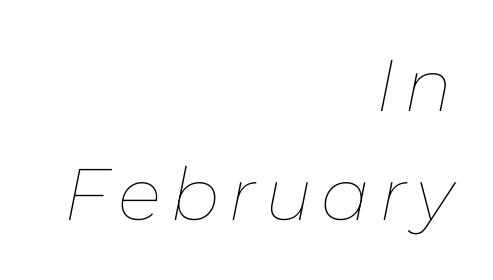
{"italic": "yes", "lean": "right", "slant_degrees": 11, "bold": "no", "weight": "thin", "width": "normal", "stroke_contrast": "low", "x_height": "medium", "monospaced": "no", "underline": "no", "align": "right", "line_spacing": "normal", "line_spacing_ratio": 1.5, "glyph_px": 73}
